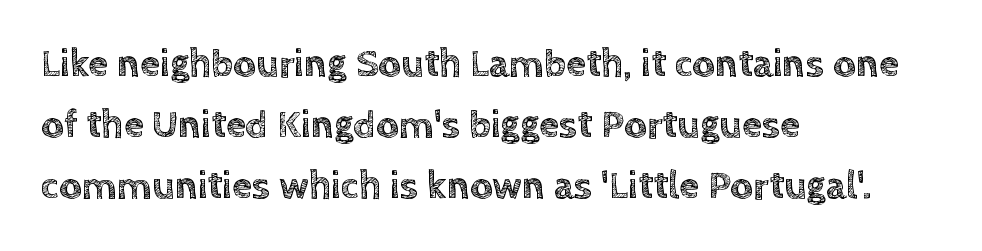
The image shows 40 px text type, upright; set left-aligned, normal line spacing (1.52x), normal letter spacing, not underlined; a large x-height.
